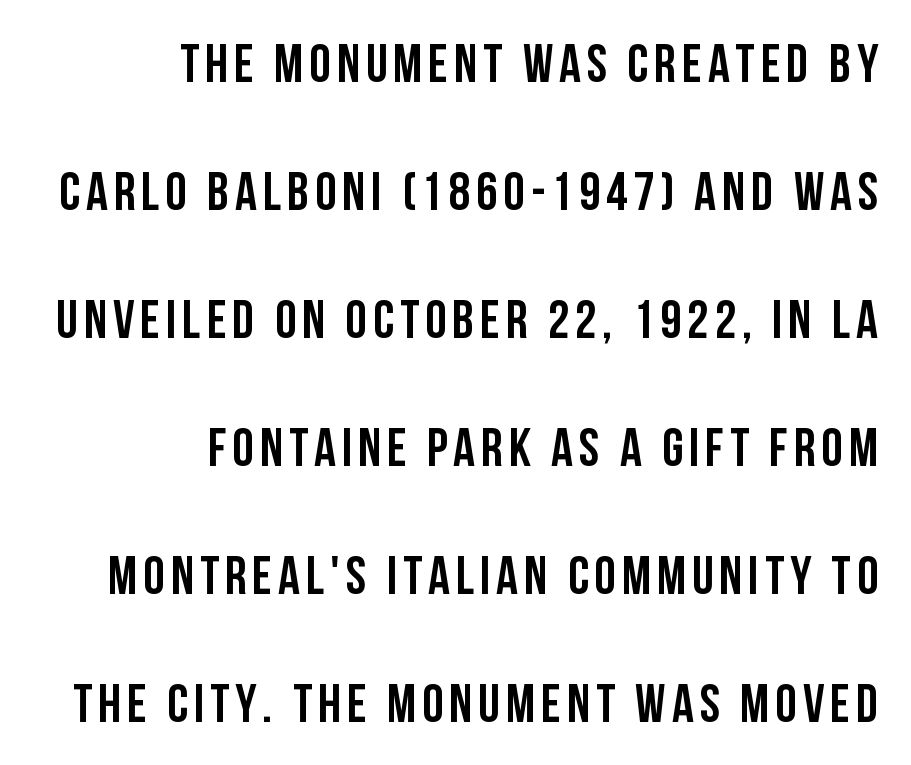
The image shows 54 px condensed sans-serif type, upright; set right-aligned, loose line spacing (2.37x), not underlined; low stroke contrast and a large x-height.
